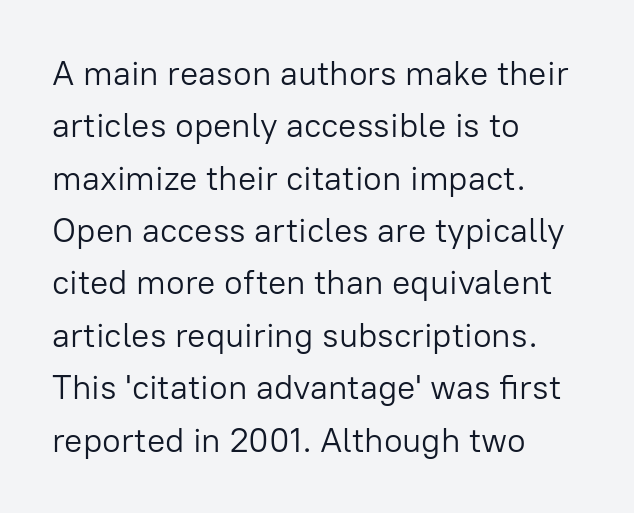
Q: Is the text bold? A: No.
Q: Is the text italic (slanted)? A: No, it is upright.
Q: Is the typeface a serif or a sans-serif typeface? A: Sans-serif.
Q: Is the text underlined? A: No.
Q: How is the paragraph aligned? A: Left-aligned.
Q: Is the spacing between letters normal or unusually wide? A: Normal.
Q: Is the spacing between lines tight, normal or loose? A: Normal.
Q: Width (condensed, normal, or wide)? A: Normal.
Q: Stroke contrast? A: Low.
Q: x-height? A: Medium.
Q: Monospaced? A: No.
